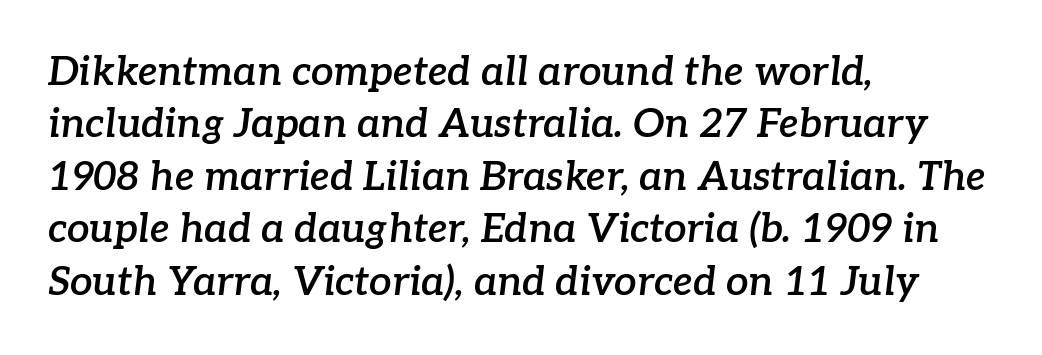
Q: Is the text bold? A: Semi-bold.
Q: Is the text italic (slanted)? A: Yes, it leans right by about 7 degrees.
Q: Is the typeface a serif or a sans-serif typeface? A: Serif.
Q: Is the text underlined? A: No.
Q: How is the paragraph aligned? A: Left-aligned.
Q: Is the spacing between letters normal or unusually wide? A: Normal.
Q: Is the spacing between lines tight, normal or loose? A: Normal.
Q: Width (condensed, normal, or wide)? A: Normal.
Q: Stroke contrast? A: Low.
Q: x-height? A: Medium.
Q: Monospaced? A: No.
